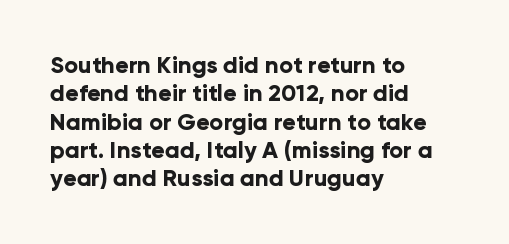
The image shows 23 px bold type, upright; set left-aligned, line spacing 1.23x, normal letter spacing, not underlined.
